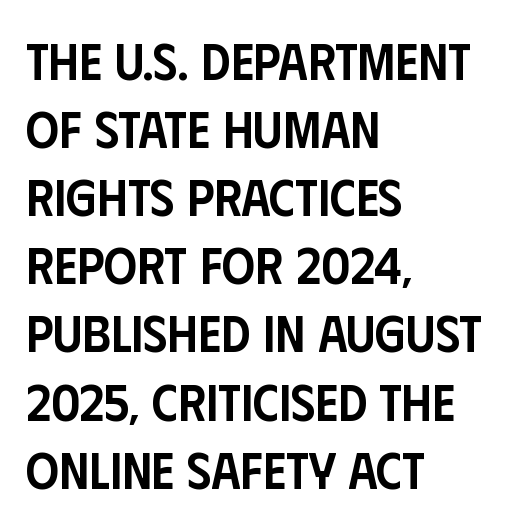
{"serif": "no", "italic": "no", "bold": "semi", "weight": "semibold", "width": "condensed", "stroke_contrast": "low", "x_height": "large", "monospaced": "no", "underline": "no", "align": "left", "line_spacing": "normal", "line_spacing_ratio": 1.31, "letter_spacing": "normal", "letter_spacing_em": 0.0, "glyph_px": 52}
